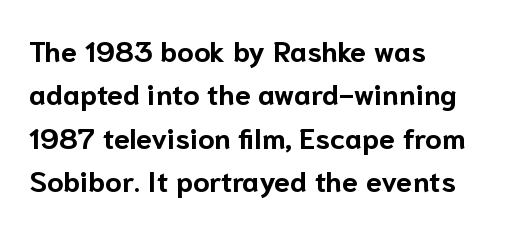
{"serif": "no", "italic": "no", "bold": "yes", "weight": "bold", "width": "normal", "stroke_contrast": "low", "x_height": "medium", "monospaced": "no", "underline": "no", "align": "left", "line_spacing": "normal", "line_spacing_ratio": 1.5, "letter_spacing": "normal", "letter_spacing_em": 0.0, "glyph_px": 29}
